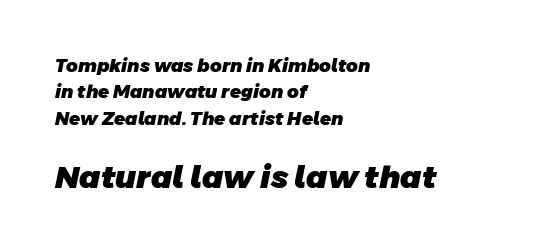
Interline gaps are of average width in this sample. Typesetter's note: full bold, strokes at maximum text heaviness. In terms of letterspacing, this is plain default setting. Type style note: lacks serifs. Whoever set this made the second block the dominant, larger element.
